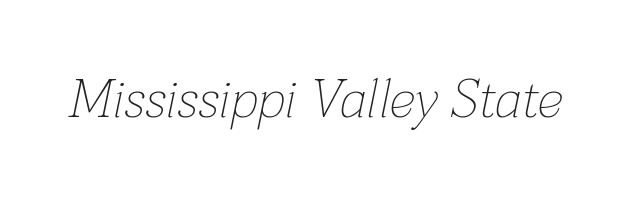
The text carries the slant typical of an italic or oblique font. Letters rest on an invisible, unmarked baseline. The type is set solid horizontally, with unmodified tracking. You could not count columns in this text — the font is proportionally spaced.
